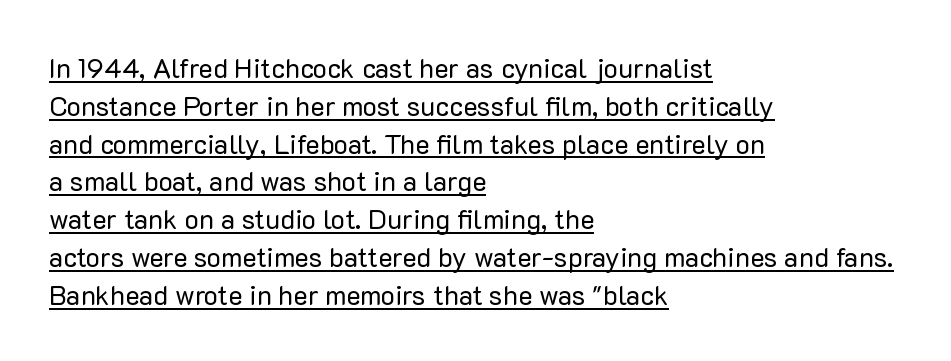
Q: Is the text bold? A: No.
Q: Is the text italic (slanted)? A: No, it is upright.
Q: Is the text underlined? A: Yes.
Q: How is the paragraph aligned? A: Left-aligned.
Q: Is the spacing between letters normal or unusually wide? A: Normal.
Q: Is the spacing between lines tight, normal or loose? A: Normal.
